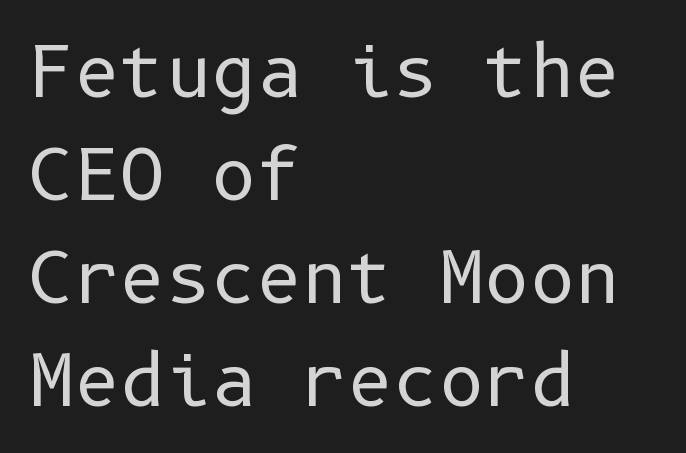
{"serif": "no", "italic": "no", "bold": "no", "weight": "regular", "width": "normal", "stroke_contrast": "low", "x_height": "medium", "underline": "no", "align": "left", "line_spacing": "normal", "line_spacing_ratio": 1.47, "letter_spacing": "normal", "letter_spacing_em": 0.0, "glyph_px": 70}
